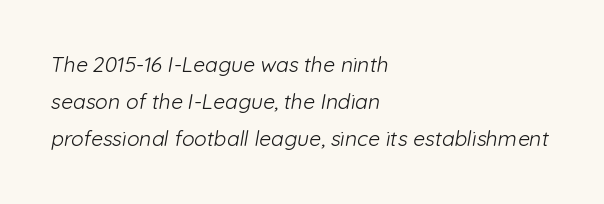
Q: Is the text bold? A: No.
Q: Is the text underlined? A: No.
Q: How is the paragraph aligned? A: Left-aligned.
Q: Is the spacing between letters normal or unusually wide? A: Normal.
